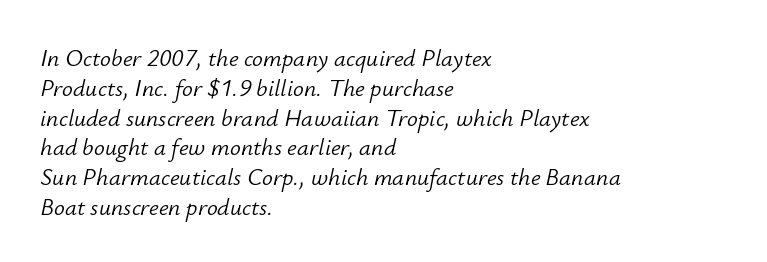
Q: Is the text bold? A: No.
Q: Is the text italic (slanted)? A: Yes, it leans right by about 12 degrees.
Q: Is the text underlined? A: No.
Q: How is the paragraph aligned? A: Left-aligned.
Q: Is the spacing between letters normal or unusually wide? A: Normal.
